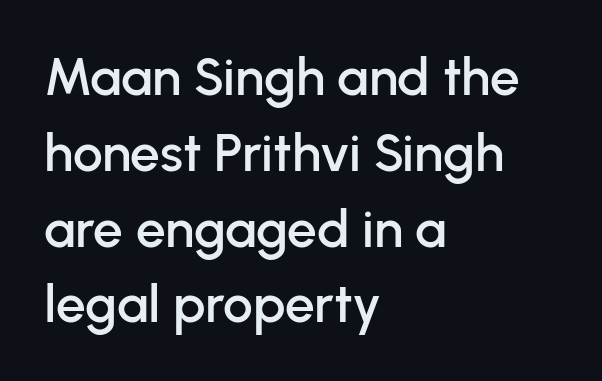
{"serif": "no", "italic": "no", "width": "normal", "stroke_contrast": "low", "x_height": "medium", "monospaced": "no", "underline": "no", "align": "left", "line_spacing": "normal", "line_spacing_ratio": 1.43, "letter_spacing": "normal", "letter_spacing_em": 0.0, "glyph_px": 53}
